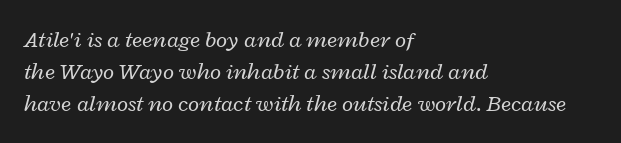
Q: Is the text bold? A: No.
Q: Is the text italic (slanted)? A: Yes, it leans right by about 12 degrees.
Q: Is the text underlined? A: No.
Q: How is the paragraph aligned? A: Left-aligned.
Q: Is the spacing between letters normal or unusually wide? A: Normal.
Q: Is the spacing between lines tight, normal or loose? A: Normal.
